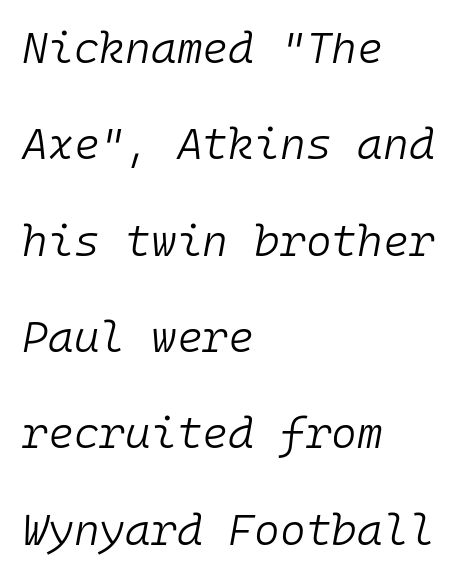
A light-to-regular cut is what we see here. Nothing unusual about the tracking: characters are spaced as the font intends. Line beginnings align vertically; line endings do not. Words float on clear page, feet unadorned. Slanted lettering throughout.
